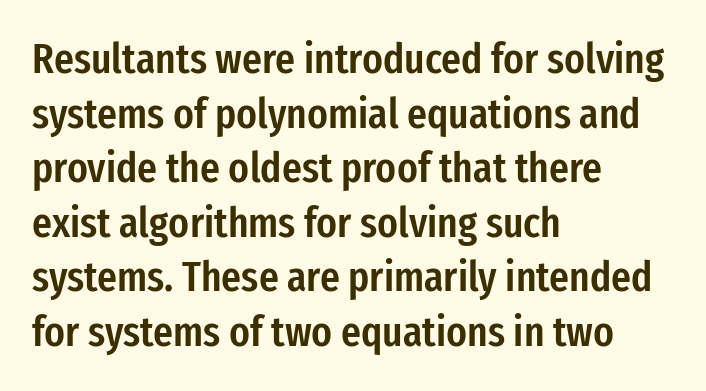
The passage is arranged the way most books set body copy — flush left. Underline: absent. This sample has the flowing, uneven cadence of proportional lettering. The strokes are fattened partway — semibold, not bold.
